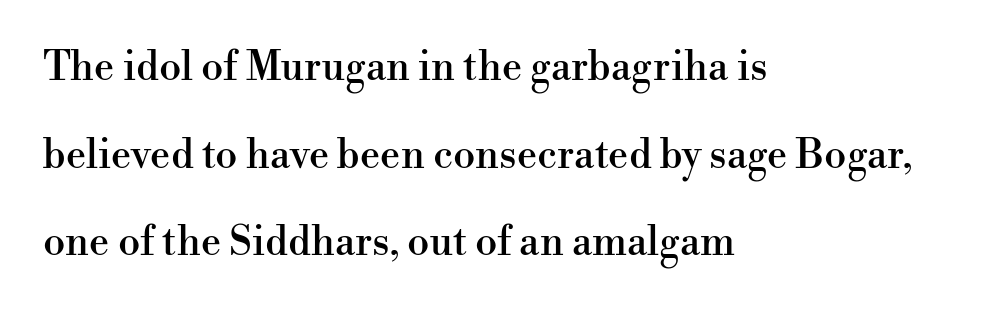
The image shows 40 px serif type, upright; set left-aligned, loose line spacing (2.19x), normal letter spacing, not underlined; high stroke contrast and a small x-height.
